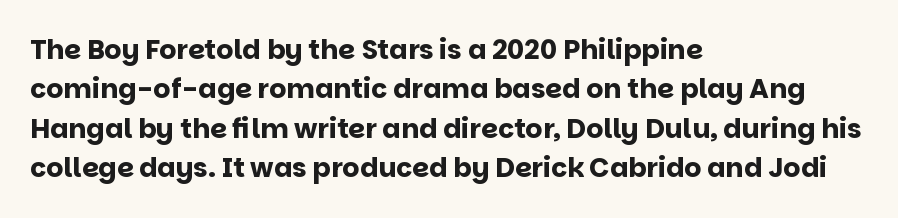
{"italic": "no", "bold": "yes", "underline": "no", "align": "left", "line_spacing": "normal", "line_spacing_ratio": 1.46, "letter_spacing": "normal", "letter_spacing_em": 0.0, "glyph_px": 27}
